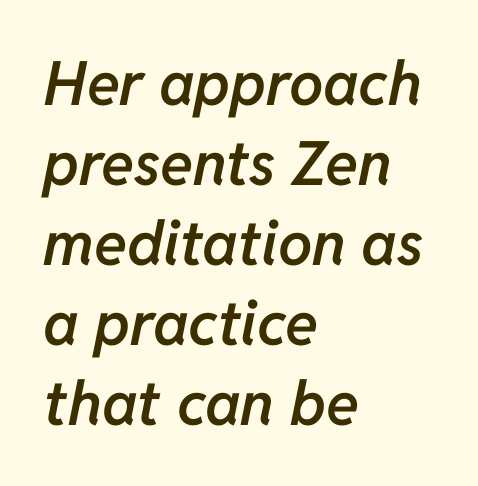
The image shows 61 px semibold type, italic (leaning right); set left-aligned, normal line spacing (1.31x), normal letter spacing, not underlined; low stroke contrast and a medium x-height.
